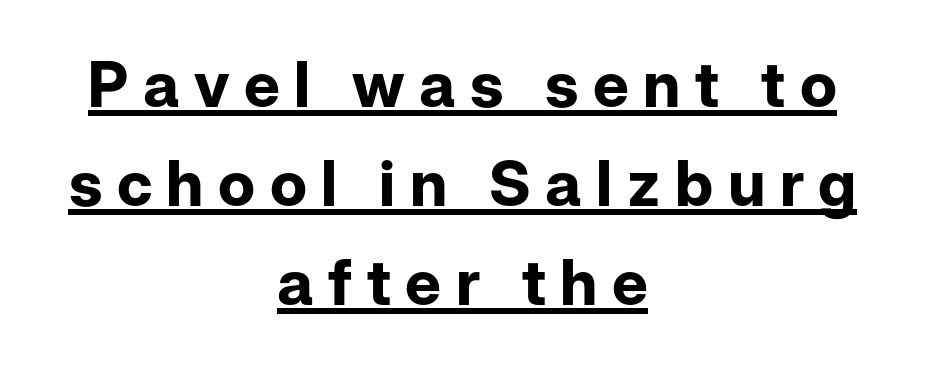
{"serif": "no", "italic": "no", "bold": "yes", "weight": "bold", "width": "normal", "stroke_contrast": "low", "x_height": "medium", "monospaced": "no", "underline": "yes", "align": "center", "line_spacing": "normal", "line_spacing_ratio": 1.57, "letter_spacing": "wide", "letter_spacing_em": 0.23, "glyph_px": 63}
